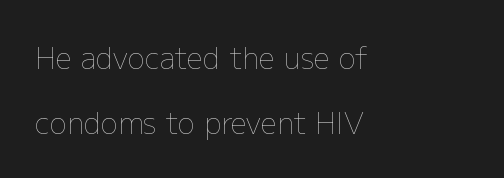
The image shows 29 px thin type, upright; set left-aligned, loose line spacing (2.23x), normal letter spacing, not underlined; low stroke contrast and a medium x-height.
